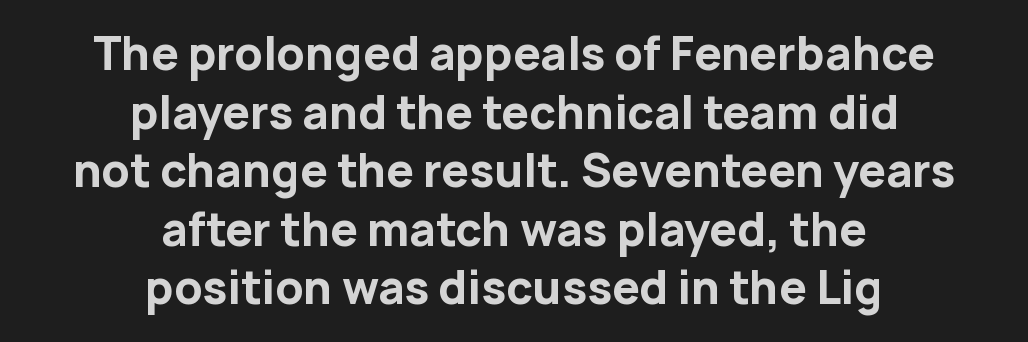
Q: Is the text bold? A: Yes.
Q: Is the text italic (slanted)? A: No, it is upright.
Q: Is the typeface a serif or a sans-serif typeface? A: Sans-serif.
Q: Is the text underlined? A: No.
Q: How is the paragraph aligned? A: Centered.
Q: Is the spacing between letters normal or unusually wide? A: Normal.
Q: Is the spacing between lines tight, normal or loose? A: Normal.
Q: Width (condensed, normal, or wide)? A: Normal.
Q: Stroke contrast? A: Low.
Q: x-height? A: Medium.
Q: Monospaced? A: No.
